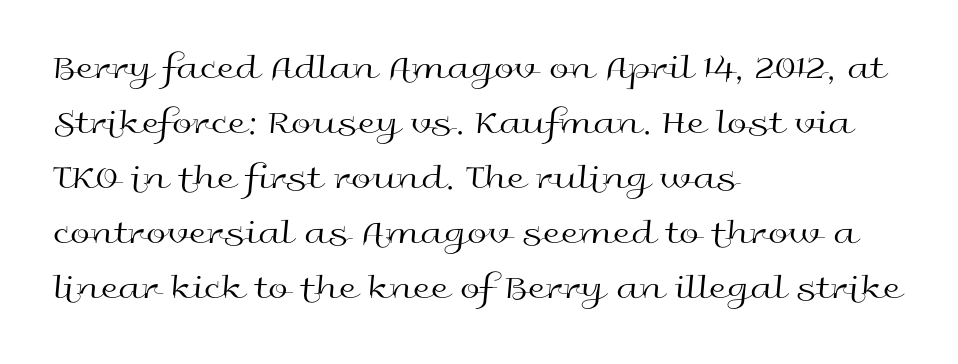
Looks like regular typesetting: each glyph gets only the width it needs. Type style note: lacks serifs. Upright lettering throughout. A student would call this left alignment; a typographer would say flush left, rag right. The letters sit at their default tracking, neither squeezed nor spread.
